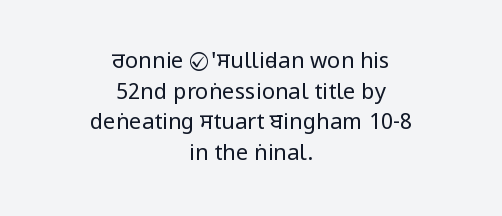
The image shows 22 px text type, upright; set centered, normal line spacing (1.39x), normal letter spacing, not underlined.
